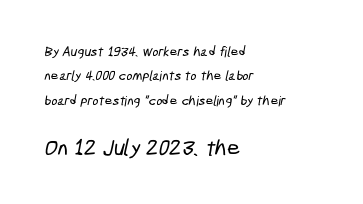
Q: Is the text underlined? A: No.
Q: How is the paragraph aligned? A: Left-aligned.
Q: Is the spacing between letters normal or unusually wide? A: Normal.
Q: Which block of text is set in a larger size, the first (top) or the second (bottom)? A: The second (bottom) one.
